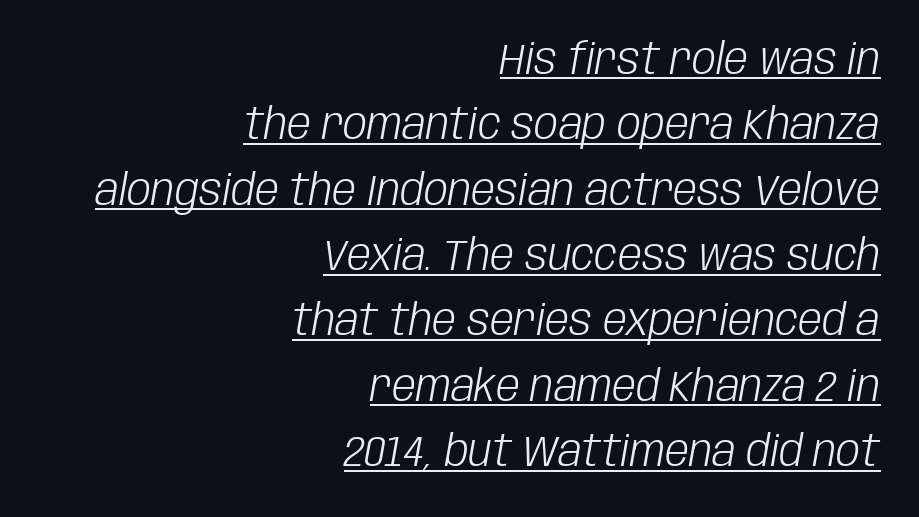
Q: Is the text bold? A: No.
Q: Is the text italic (slanted)? A: Yes, it leans right by about 10 degrees.
Q: Is the text underlined? A: Yes.
Q: How is the paragraph aligned? A: Right-aligned.
Q: Is the spacing between letters normal or unusually wide? A: Normal.
Q: Is the spacing between lines tight, normal or loose? A: Normal.
Q: Width (condensed, normal, or wide)? A: Condensed.
Q: Stroke contrast? A: Low.
Q: x-height? A: Large.
Q: Monospaced? A: No.
